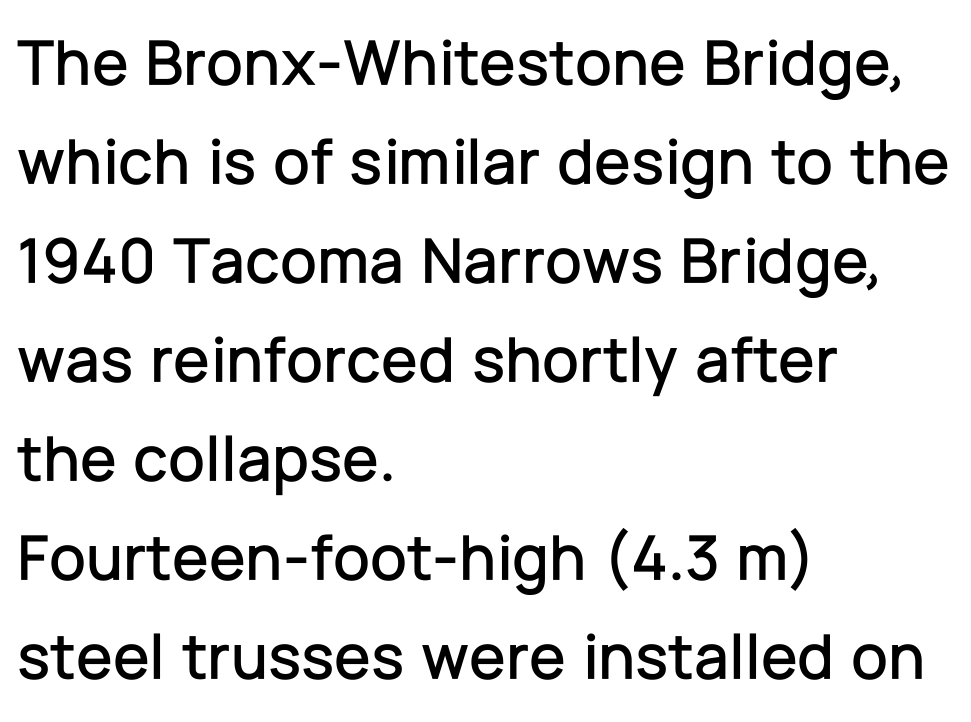
Q: Is the text italic (slanted)? A: No, it is upright.
Q: Is the typeface a serif or a sans-serif typeface? A: Sans-serif.
Q: Is the text underlined? A: No.
Q: How is the paragraph aligned? A: Left-aligned.
Q: Is the spacing between letters normal or unusually wide? A: Normal.
Q: Is the spacing between lines tight, normal or loose? A: Normal.
Q: Width (condensed, normal, or wide)? A: Normal.
Q: Stroke contrast? A: Low.
Q: x-height? A: Medium.
Q: Monospaced? A: No.
